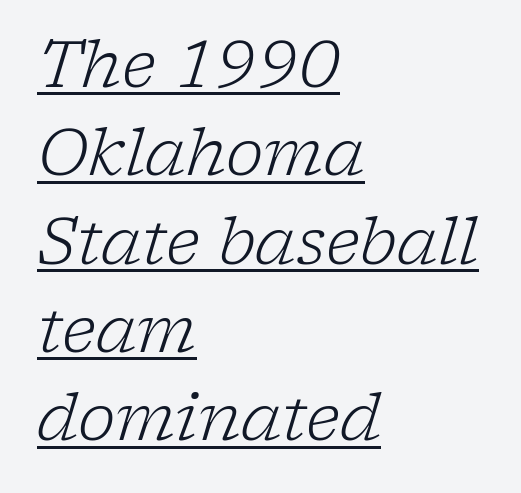
Q: Is the text bold? A: No.
Q: Is the text italic (slanted)? A: Yes, it leans right by about 17 degrees.
Q: Is the typeface a serif or a sans-serif typeface? A: Serif.
Q: Is the text underlined? A: Yes.
Q: How is the paragraph aligned? A: Left-aligned.
Q: Is the spacing between letters normal or unusually wide? A: Normal.
Q: Is the spacing between lines tight, normal or loose? A: Normal.
Q: Width (condensed, normal, or wide)? A: Normal.
Q: Stroke contrast? A: Low.
Q: x-height? A: Medium.
Q: Monospaced? A: No.
